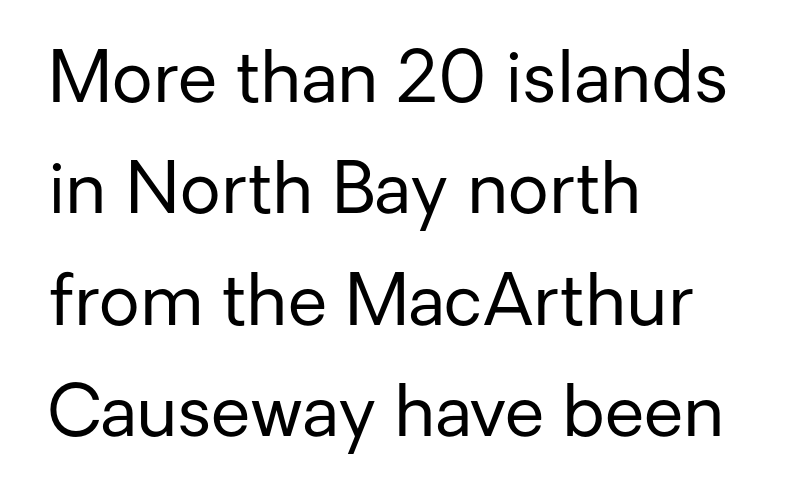
{"serif": "no", "italic": "no", "bold": "no", "weight": "regular", "width": "normal", "stroke_contrast": "low", "x_height": "medium", "monospaced": "no", "underline": "no", "align": "left", "line_spacing": "normal", "line_spacing_ratio": 1.57, "letter_spacing": "normal", "letter_spacing_em": 0.0, "glyph_px": 71}
